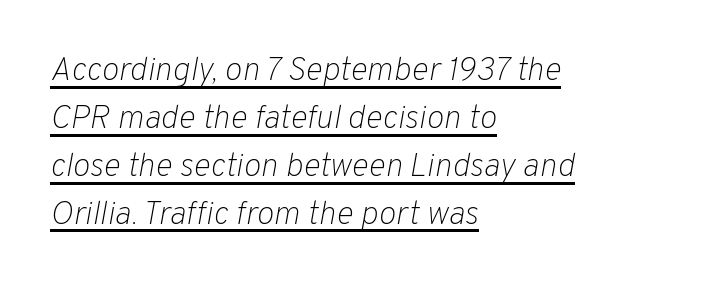
The image shows 33 px light type, italic (leaning right); set left-aligned, normal line spacing (1.45x), normal letter spacing, underlined; low stroke contrast and a medium x-height.
